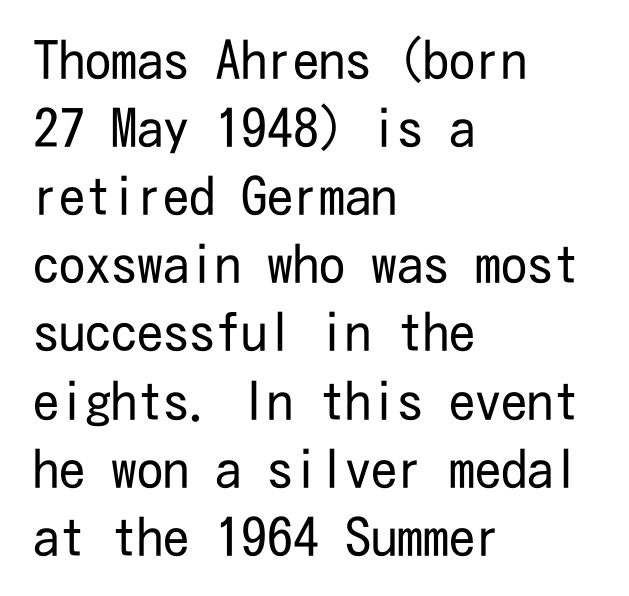
{"serif": "no", "italic": "no", "bold": "no", "weight": "regular", "width": "condensed", "stroke_contrast": "low", "x_height": "medium", "underline": "no", "align": "left", "line_spacing": "normal", "line_spacing_ratio": 1.31, "letter_spacing": "normal", "letter_spacing_em": 0.0, "glyph_px": 52}
